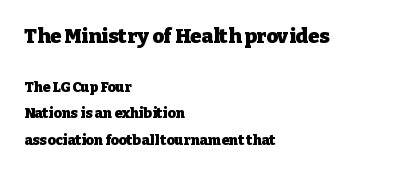
Q: Is the text bold? A: Yes.
Q: Is the text italic (slanted)? A: No, it is upright.
Q: Is the text underlined? A: No.
Q: How is the paragraph aligned? A: Left-aligned.
Q: Is the spacing between letters normal or unusually wide? A: Normal.
Q: Which block of text is set in a larger size, the first (top) or the second (bottom)? A: The first (top) one.
